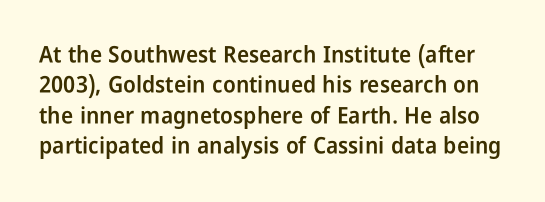
{"italic": "no", "bold": "semi", "underline": "no", "line_spacing": "normal", "line_spacing_ratio": 1.32, "letter_spacing": "normal", "letter_spacing_em": 0.0, "glyph_px": 23}
